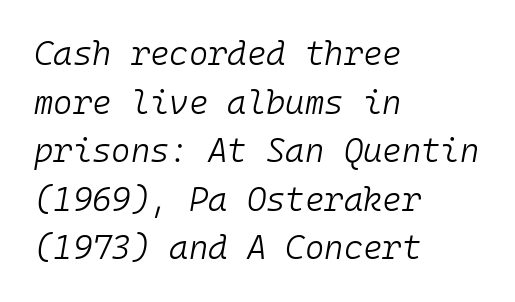
Q: Is the text bold? A: No.
Q: Is the text italic (slanted)? A: Yes, it leans right by about 10 degrees.
Q: Is the text underlined? A: No.
Q: How is the paragraph aligned? A: Left-aligned.
Q: Is the spacing between letters normal or unusually wide? A: Normal.
Q: Is the spacing between lines tight, normal or loose? A: Normal.
Q: Width (condensed, normal, or wide)? A: Normal.
Q: Stroke contrast? A: Low.
Q: x-height? A: Medium.
Q: Monospaced? A: Yes.
